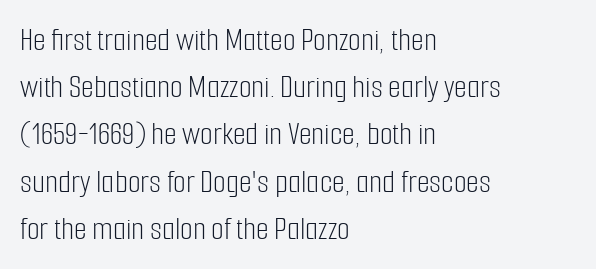
{"serif": "no", "italic": "no", "bold": "no", "weight": "light", "width": "condensed", "stroke_contrast": "low", "x_height": "medium", "monospaced": "no", "underline": "no", "align": "left", "line_spacing": "normal", "line_spacing_ratio": 1.43, "letter_spacing": "normal", "letter_spacing_em": 0.0, "glyph_px": 33}
